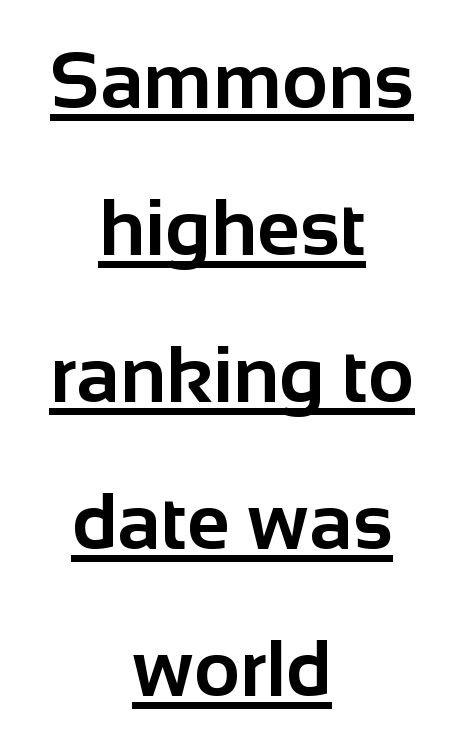
Q: Is the text bold? A: Yes.
Q: Is the text italic (slanted)? A: No, it is upright.
Q: Is the typeface a serif or a sans-serif typeface? A: Sans-serif.
Q: Is the text underlined? A: Yes.
Q: How is the paragraph aligned? A: Centered.
Q: Is the spacing between letters normal or unusually wide? A: Normal.
Q: Width (condensed, normal, or wide)? A: Normal.
Q: Stroke contrast? A: Low.
Q: x-height? A: Medium.
Q: Monospaced? A: No.
